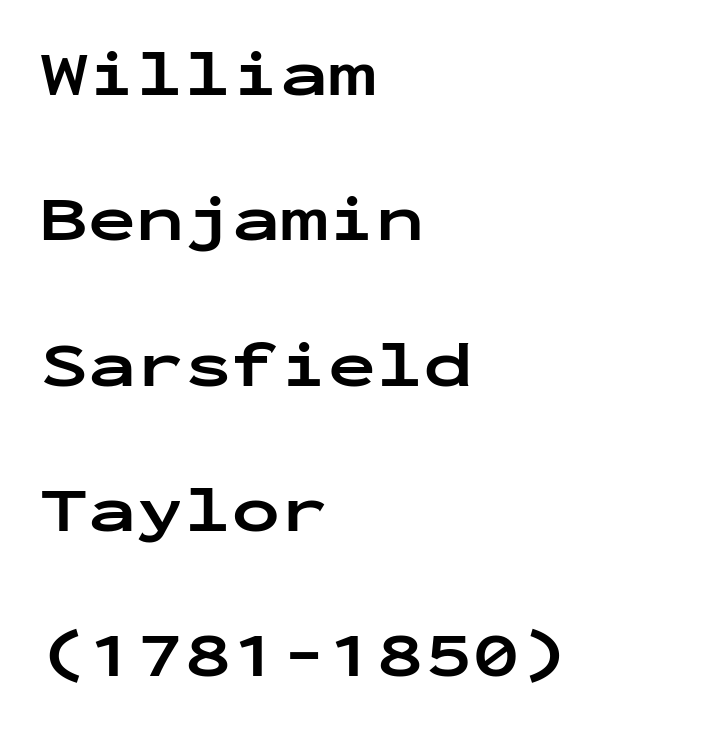
The image shows 64 px bold, wide sans-serif type, upright, monospaced; set left-aligned, loose line spacing (2.27x), normal letter spacing, not underlined; low stroke contrast and a medium x-height.
